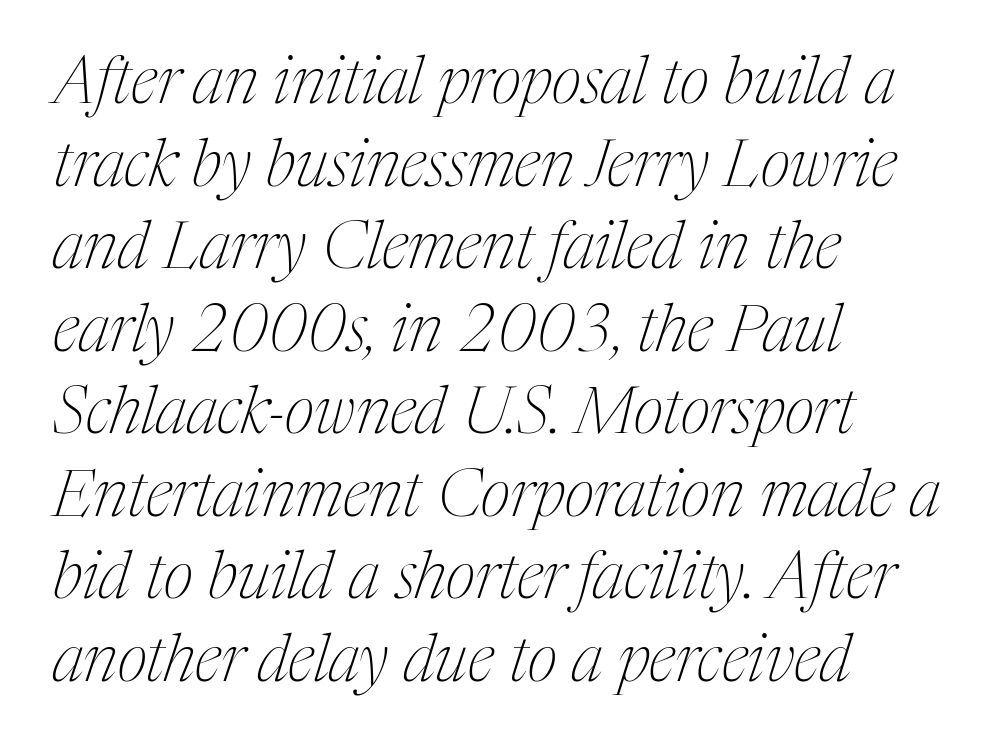
The image shows 65 px thin, condensed serif type, italic (leaning right); set left-aligned, normal line spacing (1.27x), normal letter spacing, not underlined; medium stroke contrast and a medium x-height.
